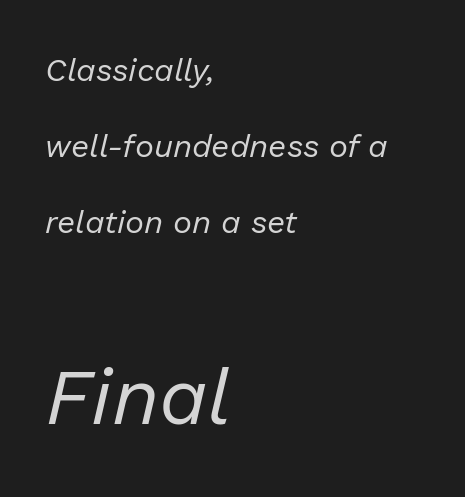
The image shows 79 px regular-weight type, italic (leaning right); set left-aligned, loose line spacing (2.37x), normal letter spacing, not underlined; the second (bottom) block is 2.47x larger; low stroke contrast and a medium x-height.
